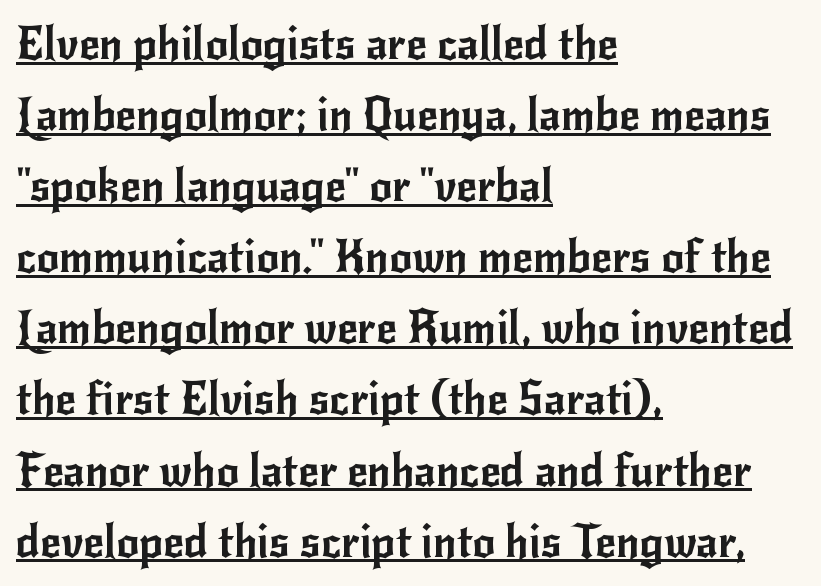
Q: Is the text italic (slanted)? A: No, it is upright.
Q: Is the typeface a serif or a sans-serif typeface? A: Sans-serif.
Q: Is the text underlined? A: Yes.
Q: How is the paragraph aligned? A: Left-aligned.
Q: Is the spacing between letters normal or unusually wide? A: Normal.
Q: Is the spacing between lines tight, normal or loose? A: Normal.
Q: Width (condensed, normal, or wide)? A: Normal.
Q: Stroke contrast? A: Low.
Q: x-height? A: Small.
Q: Monospaced? A: No.
